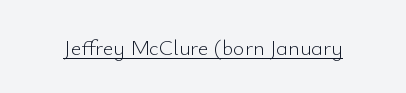
Q: Is the text bold? A: No.
Q: Is the text italic (slanted)? A: No, it is upright.
Q: Is the text underlined? A: Yes.
Q: Is the spacing between letters normal or unusually wide? A: Normal.
